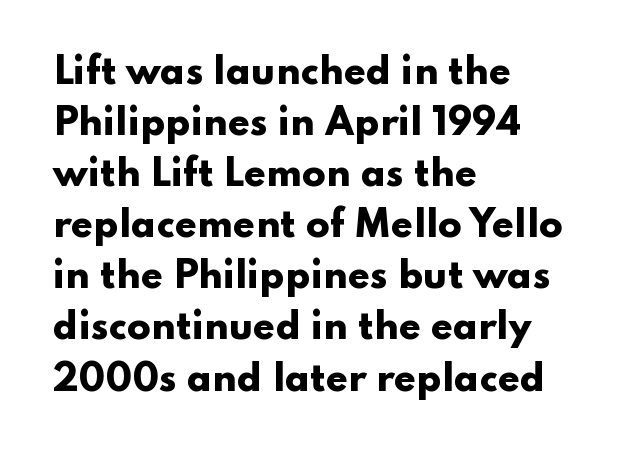
A dark, heavy texture on the line: the type is bold. Is the block centered? No — it sits flush against the left margin. Normally led — the rows are evenly, conventionally spaced. The lettering holds an erect, upright posture throughout. Decoration check: the copy has no underline. To sum up the face: it is a sans, with no serifs.
